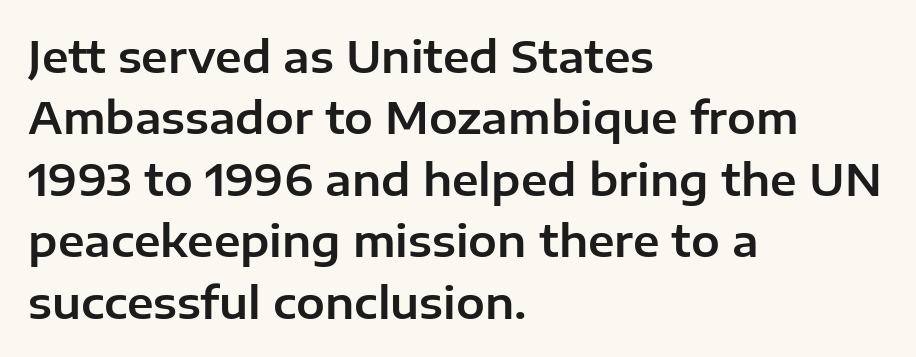
{"serif": "no", "italic": "no", "width": "normal", "stroke_contrast": "low", "x_height": "medium", "monospaced": "no", "underline": "no", "align": "left", "line_spacing": "normal", "line_spacing_ratio": 1.43, "letter_spacing": "normal", "letter_spacing_em": 0.0, "glyph_px": 43}
